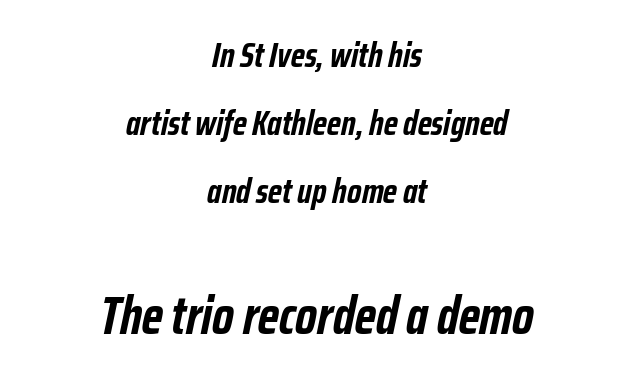
Rendered with sloped, italic letterforms. Each glyph is drawn with heavy, bold strokes. Underlining? Definitely not there. Leading is clearly above the norm, producing a sparse column.
